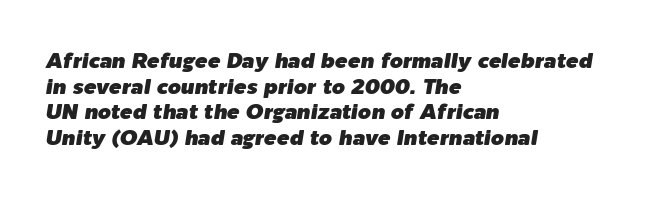
The image shows 21 px text type, italic (leaning right); set left-aligned, line spacing 1.22x, normal letter spacing, not underlined.
